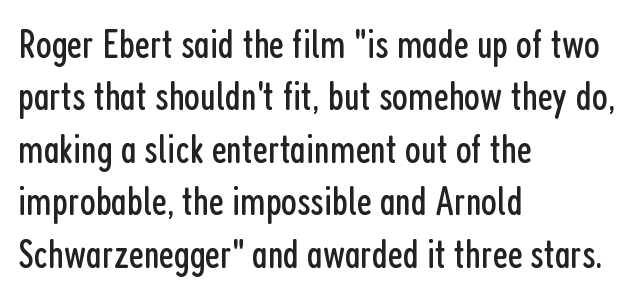
{"serif": "no", "italic": "no", "bold": "no", "weight": "regular", "width": "condensed", "stroke_contrast": "low", "x_height": "medium", "monospaced": "no", "underline": "no", "align": "left", "line_spacing": "normal", "line_spacing_ratio": 1.28, "letter_spacing": "normal", "letter_spacing_em": 0.0, "glyph_px": 41}
